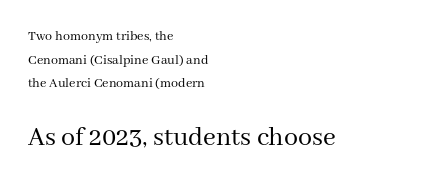
Lines of text with bare space underneath. Left-aligned paragraph, ragged on the right. Look at the tracking — it's just the regular setting, nothing added. This sample keeps an unexceptional amount of space between lines. The characters display serif detailing at their extremities.
